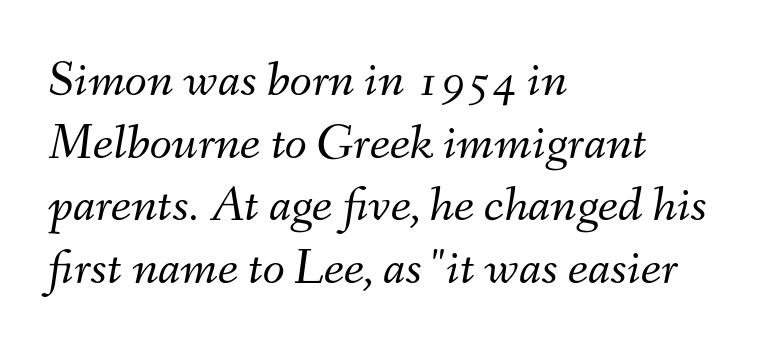
{"italic": "yes", "lean": "right", "slant_degrees": 9, "bold": "no", "weight": "light", "width": "normal", "stroke_contrast": "medium", "x_height": "small", "monospaced": "no", "underline": "no", "align": "left", "line_spacing_ratio": 1.23, "letter_spacing": "normal", "letter_spacing_em": 0.0, "glyph_px": 51}
